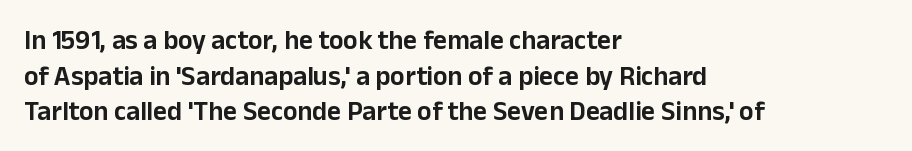
{"italic": "no", "underline": "no", "align": "left", "line_spacing": "normal", "line_spacing_ratio": 1.32, "letter_spacing": "normal", "letter_spacing_em": 0.0, "glyph_px": 27}
